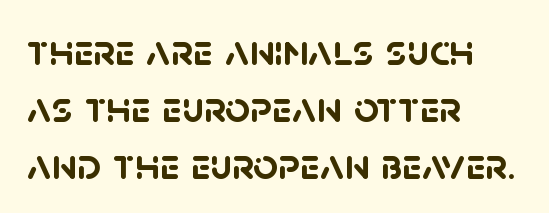
The image shows 44 px semibold sans-serif type; set left-aligned, normal line spacing (1.29x), normal letter spacing, not underlined; low stroke contrast and a large x-height.
